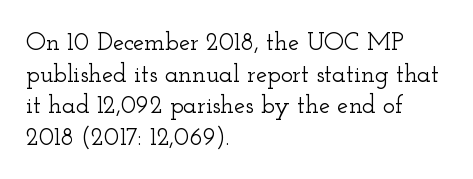
{"italic": "no", "underline": "no", "align": "left", "line_spacing": "normal", "line_spacing_ratio": 1.27, "letter_spacing": "normal", "letter_spacing_em": 0.0, "glyph_px": 25}
